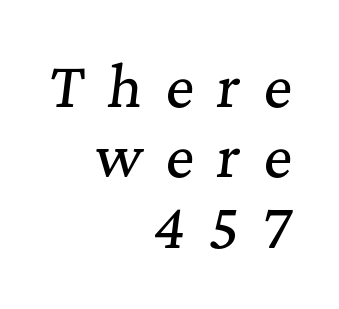
The image shows 55 px serif type, italic (leaning right); set right-aligned, normal line spacing (1.28x), unusually wide letter spacing (+0.42 em), not underlined; medium stroke contrast and a medium x-height.
